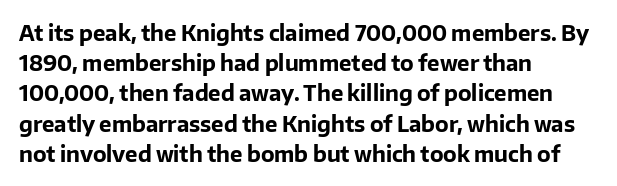
{"italic": "no", "bold": "yes", "underline": "no", "align": "left", "line_spacing": "normal", "line_spacing_ratio": 1.44, "letter_spacing": "normal", "letter_spacing_em": 0.0, "glyph_px": 21}
